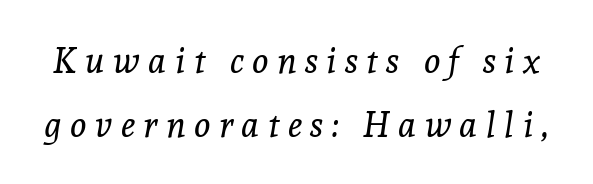
Q: Is the text bold? A: No.
Q: Is the text italic (slanted)? A: Yes, it leans right by about 8 degrees.
Q: Is the typeface a serif or a sans-serif typeface? A: Serif.
Q: Is the text underlined? A: No.
Q: Is the spacing between letters normal or unusually wide? A: Unusually wide.
Q: Width (condensed, normal, or wide)? A: Normal.
Q: x-height? A: Medium.
Q: Monospaced? A: No.
